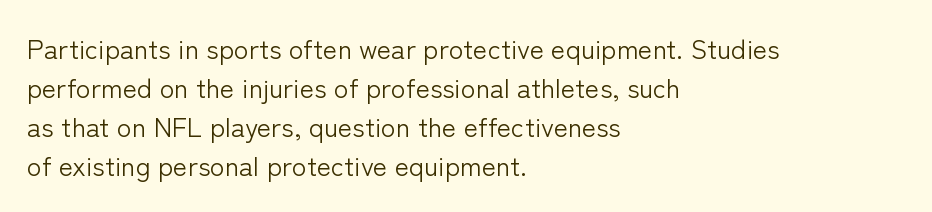
Q: Is the text bold? A: No.
Q: Is the text italic (slanted)? A: No, it is upright.
Q: Is the text underlined? A: No.
Q: How is the paragraph aligned? A: Left-aligned.
Q: Is the spacing between letters normal or unusually wide? A: Normal.
Q: Is the spacing between lines tight, normal or loose? A: Normal.
